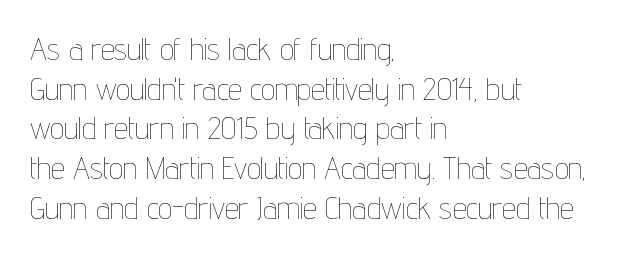
Q: Is the text bold? A: No.
Q: Is the text italic (slanted)? A: No, it is upright.
Q: Is the text underlined? A: No.
Q: How is the paragraph aligned? A: Left-aligned.
Q: Is the spacing between letters normal or unusually wide? A: Normal.
Q: Is the spacing between lines tight, normal or loose? A: Normal.
Q: Width (condensed, normal, or wide)? A: Condensed.
Q: Stroke contrast? A: Low.
Q: x-height? A: Medium.
Q: Monospaced? A: No.
